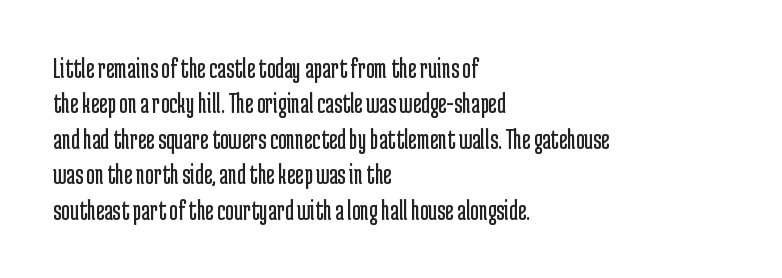
Where is the straight margin? On the left. Check where the strokes stop: nothing finishes them off — pure sans. Quick note: underline off. The gaps between neighbouring characters are ordinary and unremarkable.
